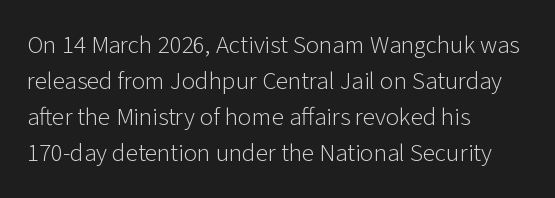
The image shows 25 px text type, upright; set left-aligned, normal line spacing (1.44x), normal letter spacing, not underlined.
